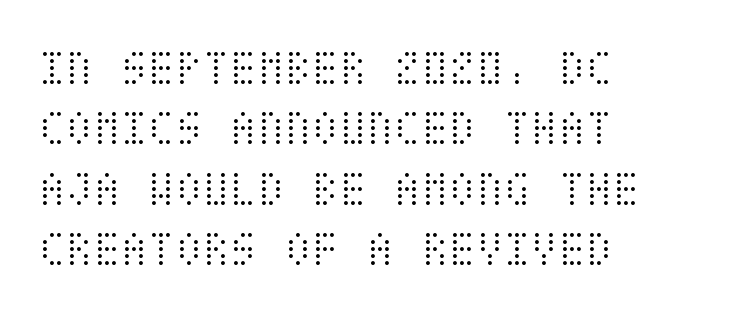
Q: Is the text bold? A: No.
Q: Is the text italic (slanted)? A: No, it is upright.
Q: Is the text underlined? A: No.
Q: How is the paragraph aligned? A: Left-aligned.
Q: Is the spacing between letters normal or unusually wide? A: Normal.
Q: Width (condensed, normal, or wide)? A: Condensed.
Q: Stroke contrast? A: Medium.
Q: x-height? A: Large.
